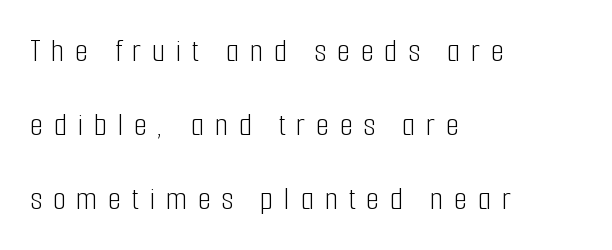
Q: Is the text bold? A: No.
Q: Is the text italic (slanted)? A: No, it is upright.
Q: Is the typeface a serif or a sans-serif typeface? A: Sans-serif.
Q: Is the text underlined? A: No.
Q: How is the paragraph aligned? A: Left-aligned.
Q: Is the spacing between letters normal or unusually wide? A: Unusually wide.
Q: Is the spacing between lines tight, normal or loose? A: Loose.
Q: Width (condensed, normal, or wide)? A: Condensed.
Q: Stroke contrast? A: Low.
Q: x-height? A: Medium.
Q: Monospaced? A: No.
